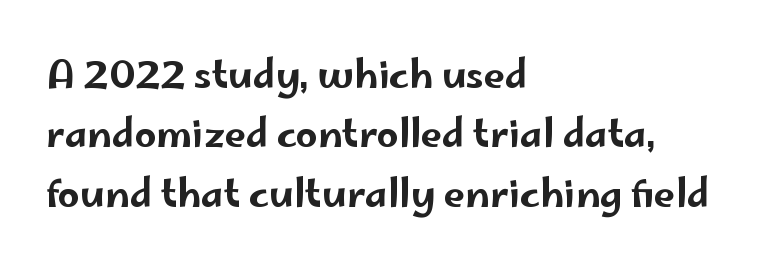
Q: Is the text italic (slanted)? A: No, it is upright.
Q: Is the typeface a serif or a sans-serif typeface? A: Sans-serif.
Q: Is the text underlined? A: No.
Q: How is the paragraph aligned? A: Left-aligned.
Q: Is the spacing between letters normal or unusually wide? A: Normal.
Q: Is the spacing between lines tight, normal or loose? A: Normal.
Q: Width (condensed, normal, or wide)? A: Wide.
Q: Stroke contrast? A: Low.
Q: x-height? A: Small.
Q: Monospaced? A: No.
